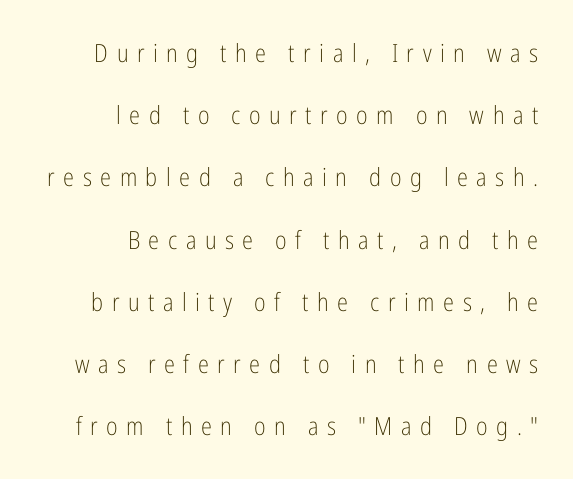
{"italic": "no", "bold": "no", "underline": "no", "align": "right", "line_spacing": "loose", "line_spacing_ratio": 2.49, "letter_spacing": "wide", "letter_spacing_em": 0.34, "glyph_px": 25}
